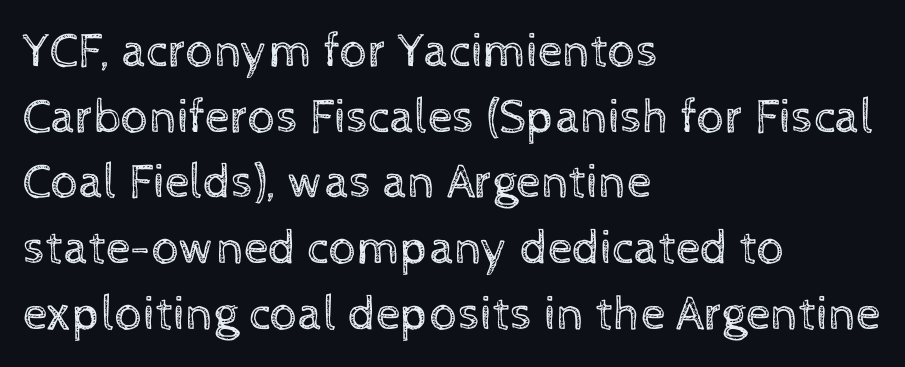
A light-to-regular cut is what we see here. These lines are rendered in a variable-pitch font. Underlining? Definitely not there. Here the glyphs are tracked normally, forming tight word shapes. The space between consecutive lines is moderate.
